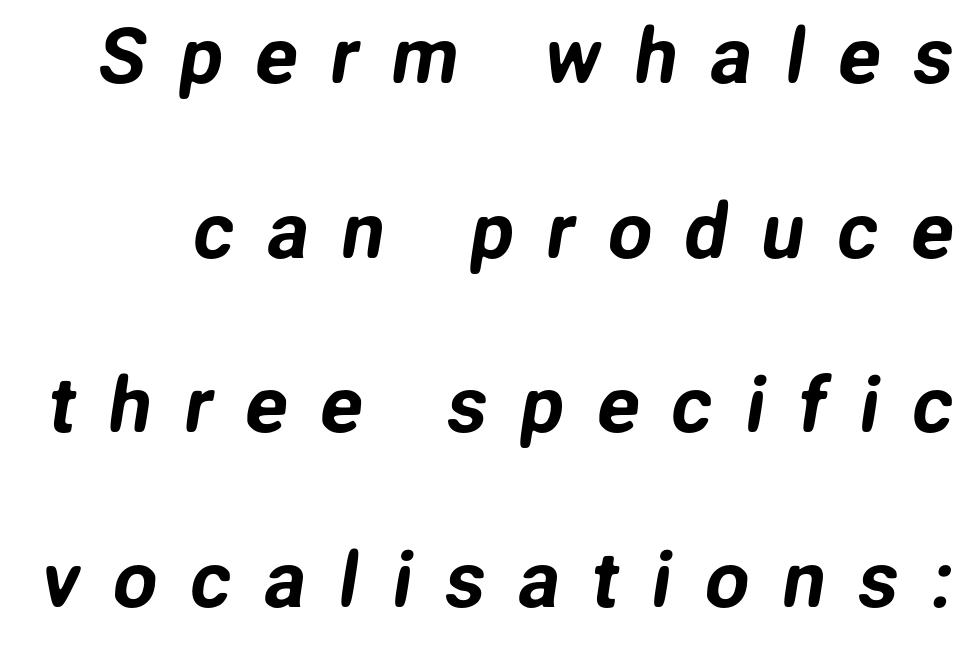
The image shows 78 px sans-serif type; set loose line spacing (2.24x), unusually wide letter spacing (+0.42 em), not underlined; low stroke contrast and a medium x-height.
